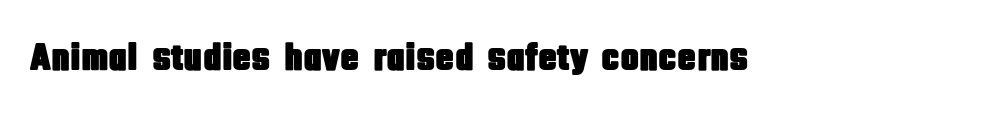
The image shows 39 px condensed sans-serif type, upright; set normal letter spacing, not underlined; low stroke contrast and a large x-height.
